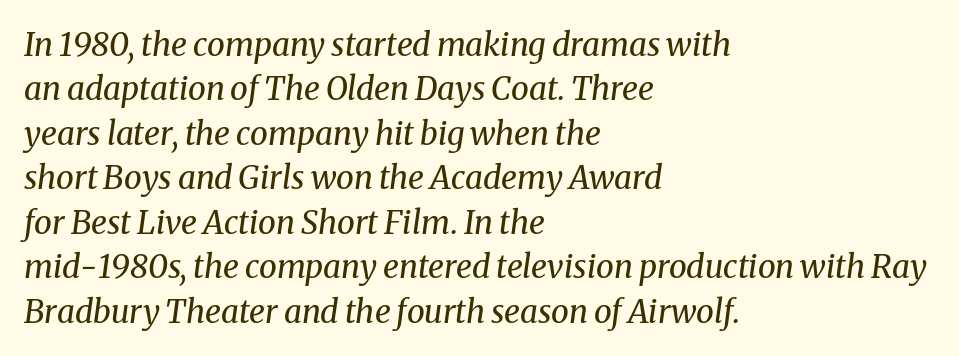
{"serif": "yes", "italic": "yes", "lean": "right", "slant_degrees": 8, "bold": "no", "weight": "regular", "width": "normal", "stroke_contrast": "medium", "x_height": "medium", "monospaced": "no", "underline": "no", "align": "left", "line_spacing": "normal", "line_spacing_ratio": 1.39, "letter_spacing": "normal", "letter_spacing_em": 0.0, "glyph_px": 32}
